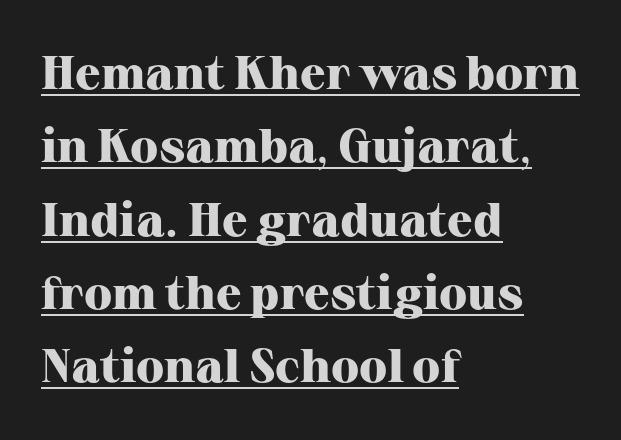
{"serif": "yes", "italic": "no", "bold": "yes", "weight": "heavy", "width": "normal", "stroke_contrast": "high", "x_height": "medium", "monospaced": "no", "underline": "yes", "align": "left", "line_spacing": "normal", "line_spacing_ratio": 1.56, "letter_spacing": "normal", "letter_spacing_em": 0.0, "glyph_px": 47}
